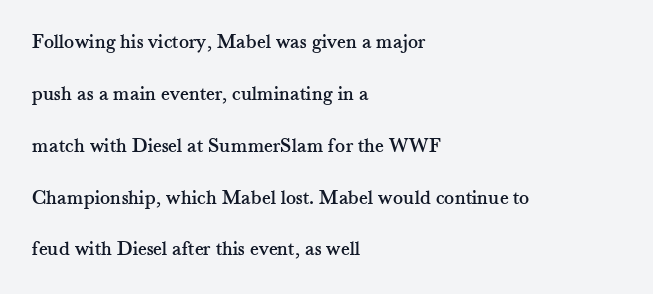
Posture: upright roman. Words appear dense and cohesive because spacing is normal. Line spacing here is loose. Anything drawn beneath the words? Only blank space. Left-aligned paragraph, ragged on the right.
